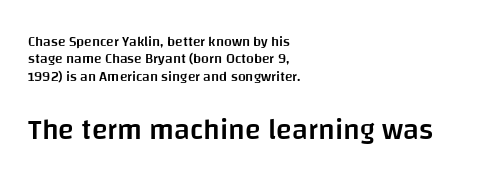
The face used here is proportionally spaced, like ordinary book or web type. The characters look somewhat weighty, a semibold short of true bold. This is the regular roman posture of the typeface. Where is the straight margin? On the left.
